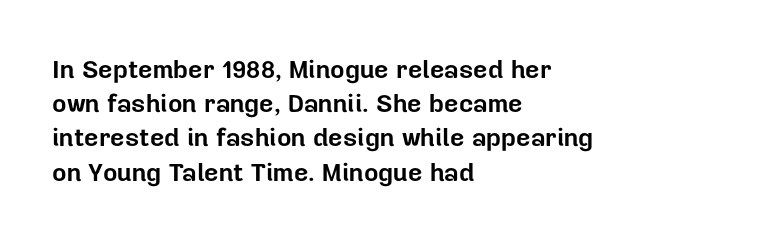
Q: Is the text bold? A: Yes.
Q: Is the text italic (slanted)? A: No, it is upright.
Q: Is the text underlined? A: No.
Q: How is the paragraph aligned? A: Left-aligned.
Q: Is the spacing between letters normal or unusually wide? A: Normal.
Q: Is the spacing between lines tight, normal or loose? A: Normal.
